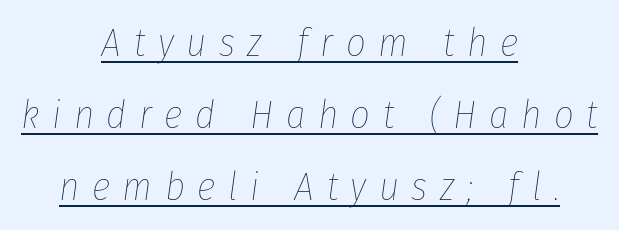
{"italic": "yes", "lean": "right", "slant_degrees": 8, "bold": "no", "weight": "thin", "width": "condensed", "stroke_contrast": "low", "x_height": "medium", "monospaced": "no", "underline": "yes", "align": "center", "line_spacing_ratio": 1.84, "letter_spacing": "wide", "letter_spacing_em": 0.32, "glyph_px": 39}
